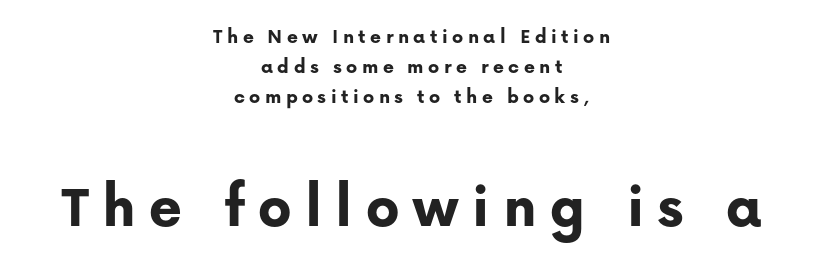
The area under the type is left untouched. The rendering uses natural spacing where letterforms have individual widths. Compared with typical body copy, the letter spacing here is much looser. The letters stand straight up with perfectly vertical stems. Every row of glyphs is offset so its center matches the block's center. Top chunk: small. Bottom chunk: large.
